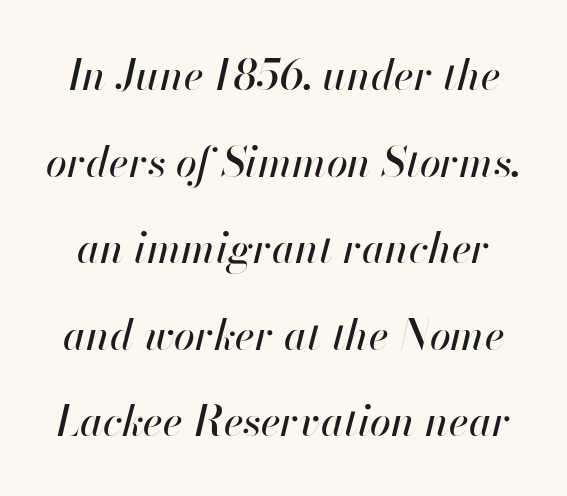
{"italic": "yes", "lean": "right", "slant_degrees": 13, "width": "normal", "stroke_contrast": "high", "x_height": "small", "monospaced": "no", "underline": "no", "line_spacing": "loose", "line_spacing_ratio": 2.06, "letter_spacing": "normal", "letter_spacing_em": 0.0, "glyph_px": 42}
